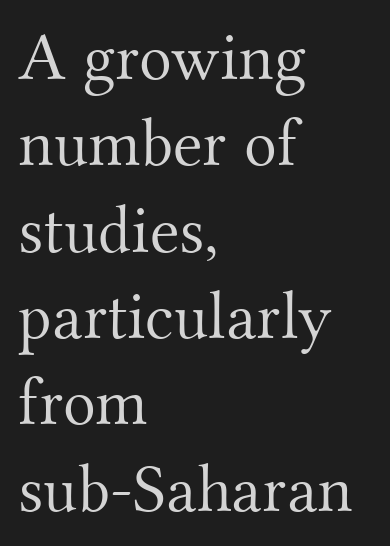
{"serif": "yes", "italic": "no", "bold": "no", "weight": "light", "width": "normal", "stroke_contrast": "medium", "x_height": "small", "monospaced": "no", "underline": "no", "align": "left", "line_spacing": "normal", "line_spacing_ratio": 1.27, "letter_spacing": "normal", "letter_spacing_em": 0.0, "glyph_px": 68}
